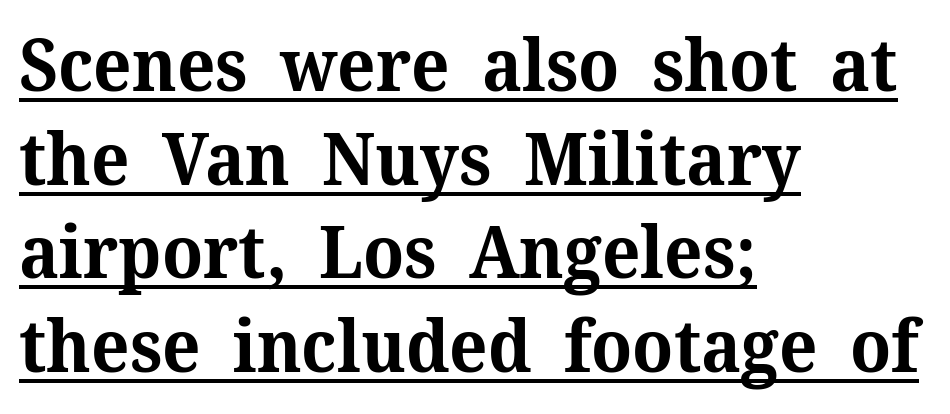
Here the designer chose a conventional face with non-uniform glyph widths. All the whitespace from short lines collects on the right. Nobody touched the tracking dial on this one. Has an underline been added? It has. A serif font was chosen for this passage.
